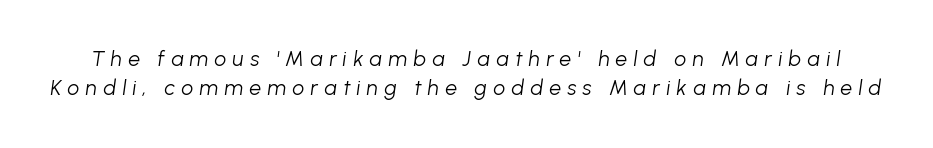
The image shows 21 px text type, italic (leaning right); set normal line spacing (1.4x), unusually wide letter spacing (+0.3 em), not underlined.
